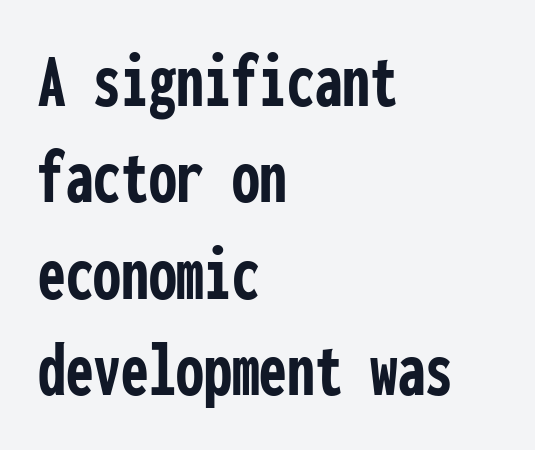
Q: Is the text bold? A: Yes.
Q: Is the text italic (slanted)? A: No, it is upright.
Q: Is the typeface a serif or a sans-serif typeface? A: Sans-serif.
Q: Is the text underlined? A: No.
Q: How is the paragraph aligned? A: Left-aligned.
Q: Is the spacing between letters normal or unusually wide? A: Normal.
Q: Width (condensed, normal, or wide)? A: Condensed.
Q: Stroke contrast? A: Low.
Q: x-height? A: Medium.
Q: Monospaced? A: Yes.
